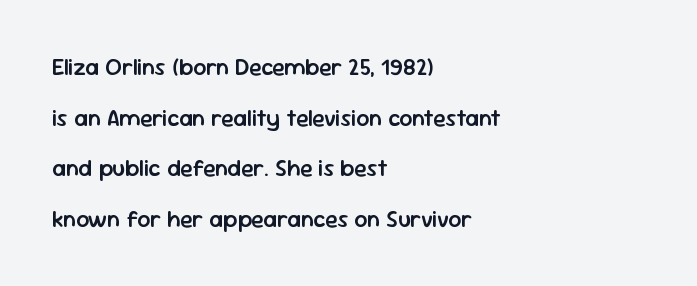
{"italic": "no", "bold": "semi", "underline": "no", "align": "left", "line_spacing": "loose", "line_spacing_ratio": 2.2, "letter_spacing": "normal", "letter_spacing_em": 0.0, "glyph_px": 23}
